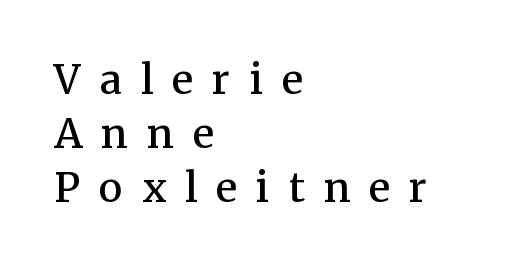
The image shows 40 px semibold serif type, upright; set left-aligned, normal line spacing (1.35x), unusually wide letter spacing (+0.48 em), not underlined; medium stroke contrast and a medium x-height.
